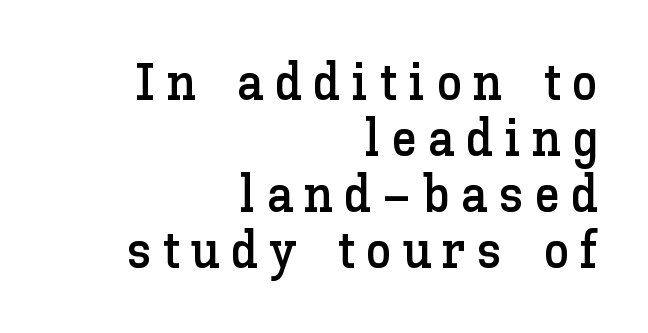
{"italic": "no", "width": "normal", "stroke_contrast": "low", "x_height": "medium", "monospaced": "no", "underline": "no", "align": "right", "line_spacing": "tight", "line_spacing_ratio": 1.08, "letter_spacing": "wide", "letter_spacing_em": 0.21, "glyph_px": 52}
